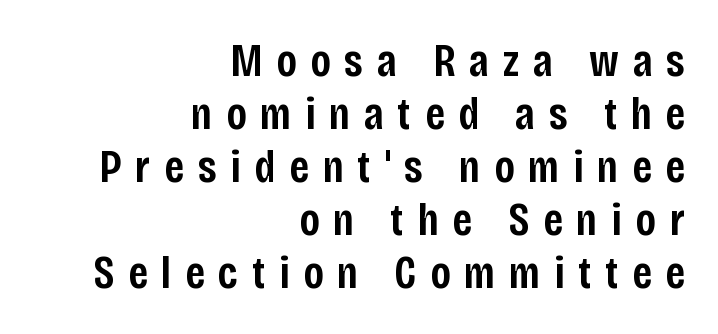
The image shows 46 px semibold, condensed sans-serif type, upright; set right-aligned, tight line spacing (1.15x), unusually wide letter spacing (+0.3 em), not underlined; low stroke contrast and a large x-height.
